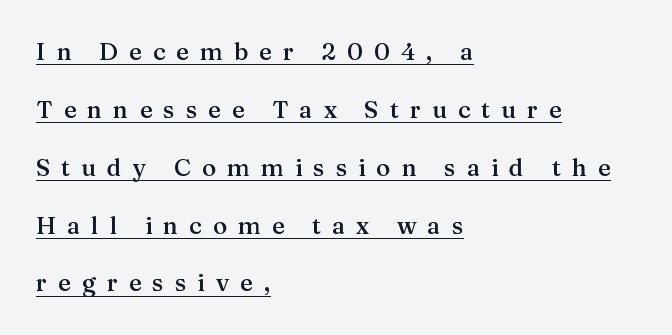
Q: Is the text bold? A: Semi-bold.
Q: Is the text italic (slanted)? A: No, it is upright.
Q: Is the text underlined? A: Yes.
Q: How is the paragraph aligned? A: Left-aligned.
Q: Is the spacing between letters normal or unusually wide? A: Unusually wide.
Q: Is the spacing between lines tight, normal or loose? A: Loose.
